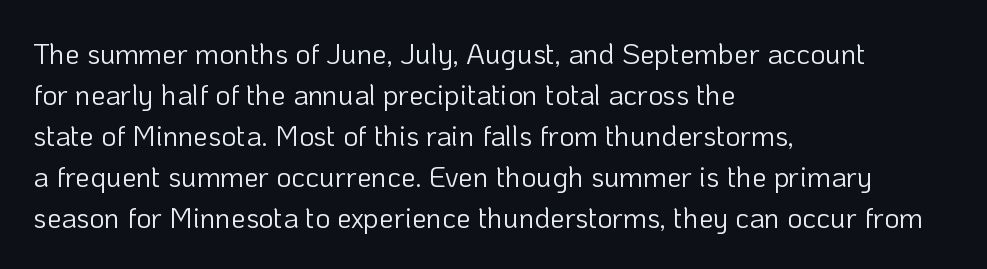
The image shows 29 px light sans-serif type, upright; set left-aligned, normal line spacing (1.41x), normal letter spacing, not underlined; low stroke contrast and a medium x-height.
